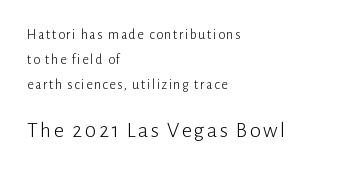
Caption: multi-line text, flush left, ragged right. The face looks like a standard text weight, possibly lighter. Typesetter's note — lower block bumped up in size, upper block left smaller. Characters remain perfectly vertical along every line.
